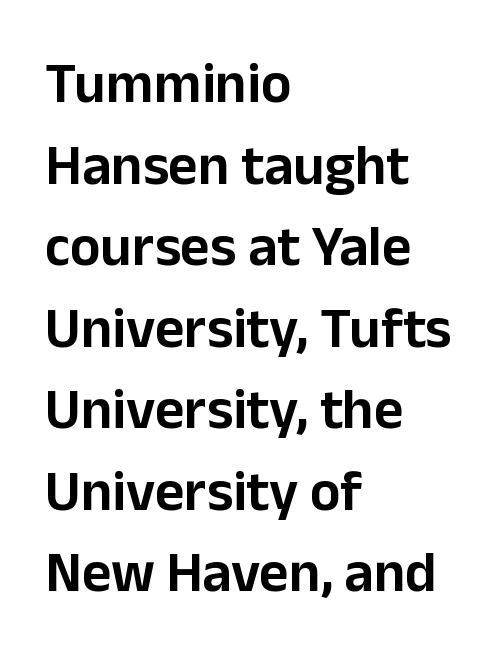
All the whitespace from short lines collects on the right. Check the space under the baseline: it is left empty. These lines were composed using upright roman letters. A typesetter would call this proportional, since set widths differ per character. Normally led — the rows are evenly, conventionally spaced.
